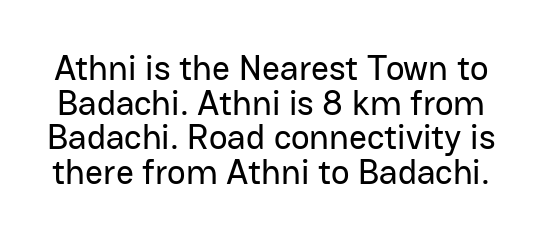
{"serif": "no", "italic": "no", "width": "normal", "stroke_contrast": "low", "x_height": "medium", "monospaced": "no", "underline": "no", "line_spacing": "tight", "line_spacing_ratio": 0.99, "letter_spacing": "normal", "letter_spacing_em": 0.0, "glyph_px": 35}
